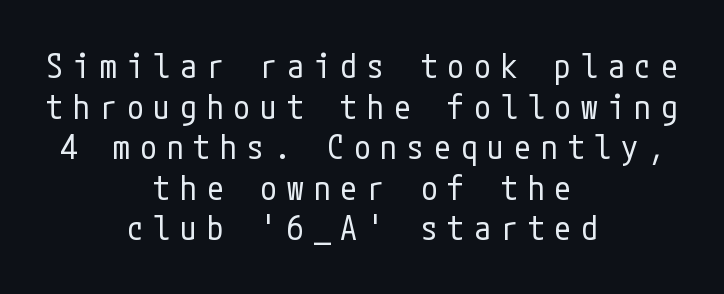
Between one letter and the next there's a generous, obvious gap. The axis of the letterforms is exactly vertical. A bare baseline throughout the passage. Casual observation: everything's sitting right in the middle. Ink coverage per letter is moderate at most.
